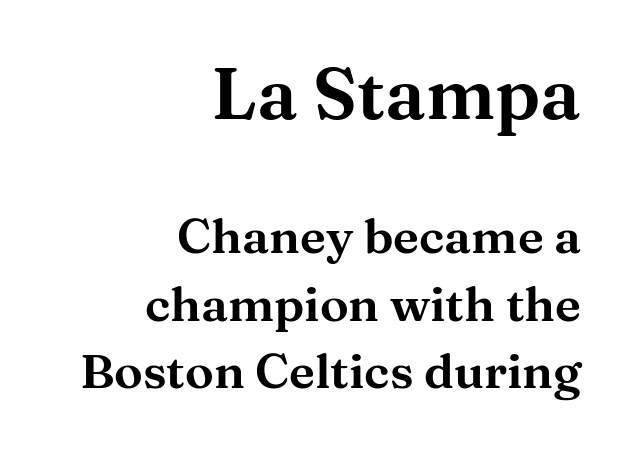
The image shows 72 px wide serif type, upright; set right-aligned, normal line spacing (1.4x), normal letter spacing, not underlined; the first (top) block is 1.5x larger; medium stroke contrast and a medium x-height.
